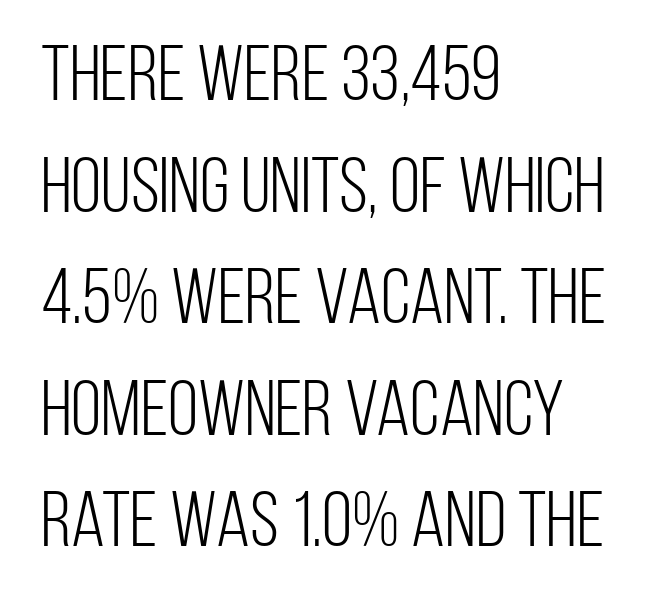
Q: Is the text bold? A: No.
Q: Is the text italic (slanted)? A: No, it is upright.
Q: Is the typeface a serif or a sans-serif typeface? A: Sans-serif.
Q: Is the text underlined? A: No.
Q: How is the paragraph aligned? A: Left-aligned.
Q: Is the spacing between letters normal or unusually wide? A: Normal.
Q: Is the spacing between lines tight, normal or loose? A: Normal.
Q: Width (condensed, normal, or wide)? A: Condensed.
Q: Stroke contrast? A: Low.
Q: x-height? A: Large.
Q: Monospaced? A: No.
